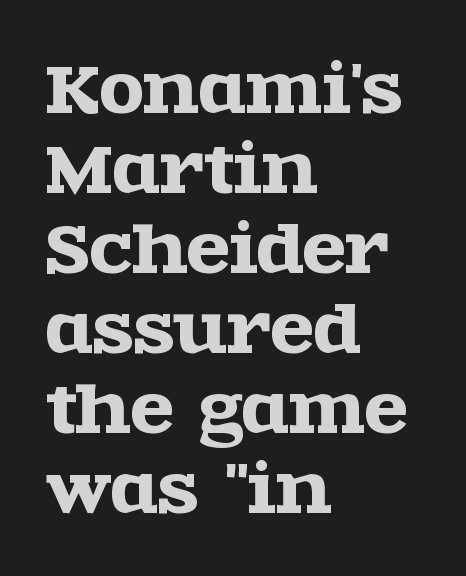
The image shows 64 px wide serif type, upright; set left-aligned, normal line spacing (1.25x), normal letter spacing, not underlined; a large x-height.
